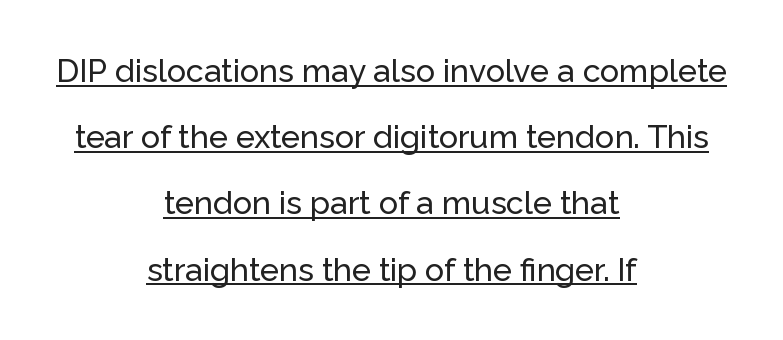
{"serif": "no", "italic": "no", "width": "normal", "stroke_contrast": "low", "x_height": "medium", "monospaced": "no", "underline": "yes", "align": "center", "line_spacing": "loose", "line_spacing_ratio": 2.07, "letter_spacing": "normal", "letter_spacing_em": 0.0, "glyph_px": 32}
